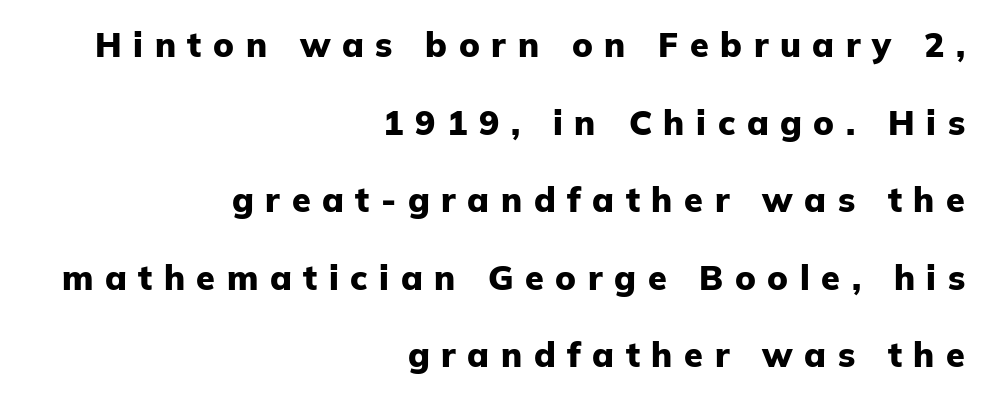
The image shows 34 px heavy sans-serif type, upright; set right-aligned, loose line spacing (2.28x), unusually wide letter spacing (+0.34 em), not underlined; low stroke contrast and a medium x-height.
